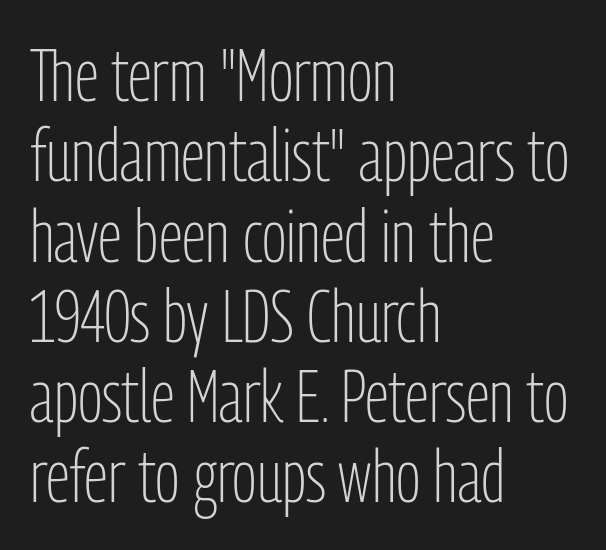
{"serif": "no", "italic": "no", "bold": "no", "weight": "light", "width": "condensed", "stroke_contrast": "low", "x_height": "medium", "monospaced": "no", "underline": "no", "align": "left", "line_spacing": "tight", "line_spacing_ratio": 1.1, "letter_spacing": "normal", "letter_spacing_em": 0.0, "glyph_px": 73}
